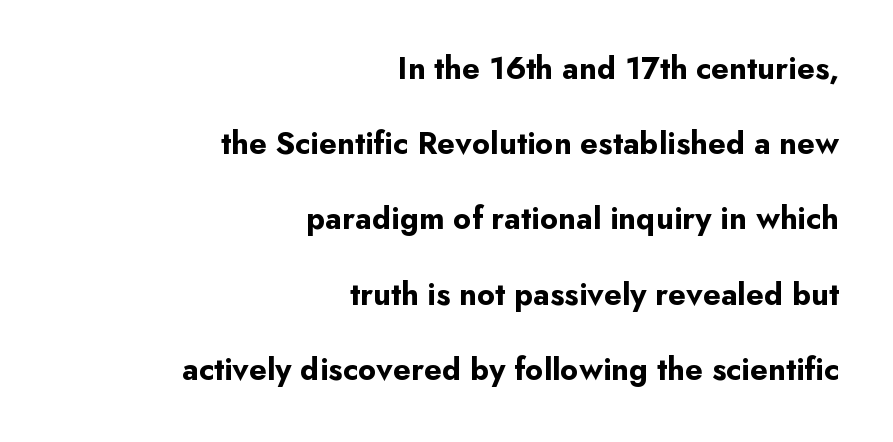
Q: Is the text bold? A: Yes.
Q: Is the text italic (slanted)? A: No, it is upright.
Q: Is the typeface a serif or a sans-serif typeface? A: Sans-serif.
Q: Is the text underlined? A: No.
Q: How is the paragraph aligned? A: Right-aligned.
Q: Is the spacing between letters normal or unusually wide? A: Normal.
Q: Is the spacing between lines tight, normal or loose? A: Loose.
Q: Width (condensed, normal, or wide)? A: Normal.
Q: Stroke contrast? A: Low.
Q: x-height? A: Small.
Q: Monospaced? A: No.
